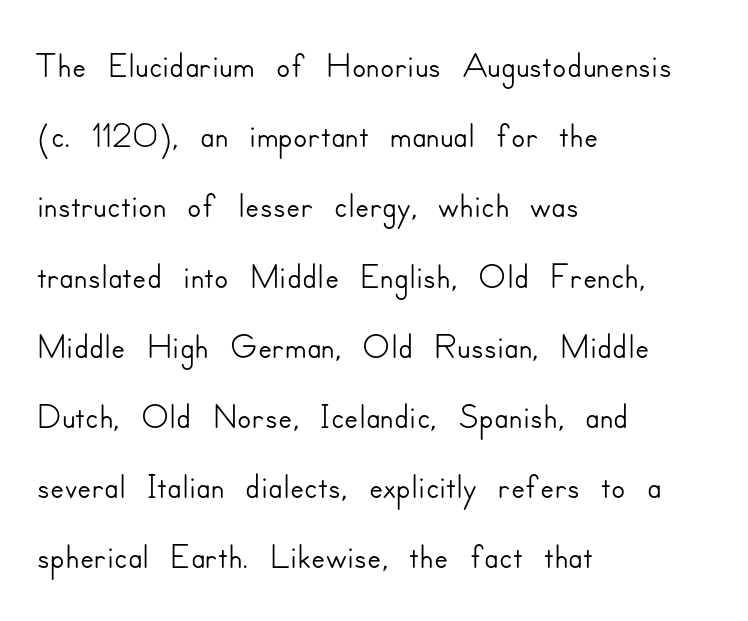
Q: Is the text italic (slanted)? A: No, it is upright.
Q: Is the typeface a serif or a sans-serif typeface? A: Sans-serif.
Q: Is the text underlined? A: No.
Q: How is the paragraph aligned? A: Left-aligned.
Q: Is the spacing between letters normal or unusually wide? A: Normal.
Q: Is the spacing between lines tight, normal or loose? A: Normal.
Q: Width (condensed, normal, or wide)? A: Normal.
Q: Stroke contrast? A: Low.
Q: x-height? A: Small.
Q: Monospaced? A: No.
